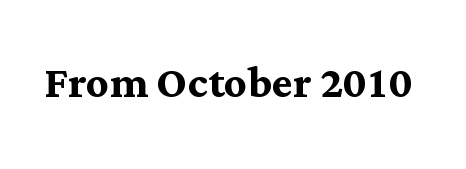
Q: Is the text bold? A: Yes.
Q: Is the text italic (slanted)? A: No, it is upright.
Q: Is the typeface a serif or a sans-serif typeface? A: Serif.
Q: Is the text underlined? A: No.
Q: Is the spacing between letters normal or unusually wide? A: Normal.
Q: Width (condensed, normal, or wide)? A: Normal.
Q: Stroke contrast? A: Medium.
Q: x-height? A: Medium.
Q: Monospaced? A: No.
